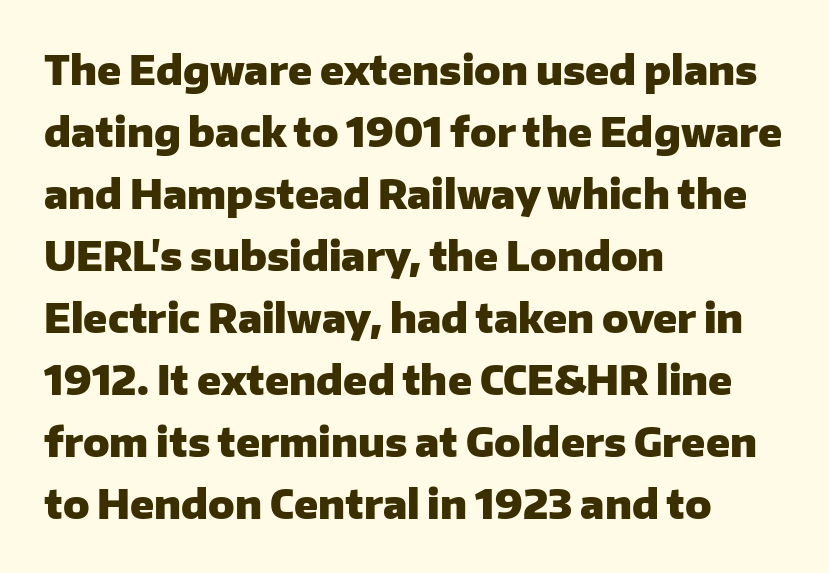
The glyphs in this specimen are sans serif. The setting favours the left margin, as ordinary paragraphs usually do. A clean baseline with only descenders dipping below it. Notice how thick the strokes are: this is what a full bold looks like. Looks like regular typesetting: each glyph gets only the width it needs.
